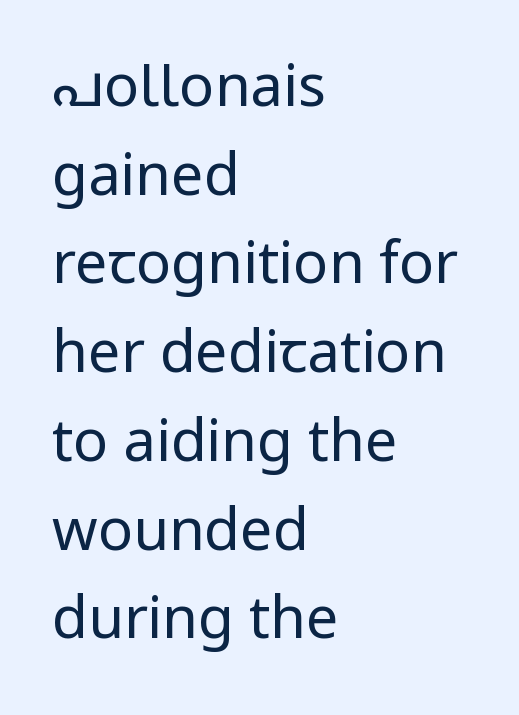
Q: Is the text bold? A: No.
Q: Is the text italic (slanted)? A: No, it is upright.
Q: Is the typeface a serif or a sans-serif typeface? A: Sans-serif.
Q: Is the text underlined? A: No.
Q: How is the paragraph aligned? A: Left-aligned.
Q: Is the spacing between letters normal or unusually wide? A: Normal.
Q: Is the spacing between lines tight, normal or loose? A: Normal.
Q: Width (condensed, normal, or wide)? A: Normal.
Q: Stroke contrast? A: Low.
Q: x-height? A: Medium.
Q: Monospaced? A: No.
